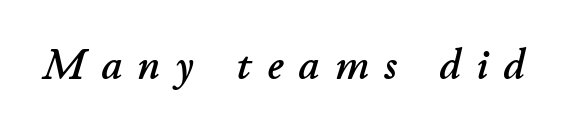
Q: Is the text italic (slanted)? A: Yes, it leans right by about 11 degrees.
Q: Is the text underlined? A: No.
Q: Is the spacing between letters normal or unusually wide? A: Unusually wide.
Q: Width (condensed, normal, or wide)? A: Normal.
Q: Stroke contrast? A: Low.
Q: x-height? A: Small.
Q: Monospaced? A: No.
